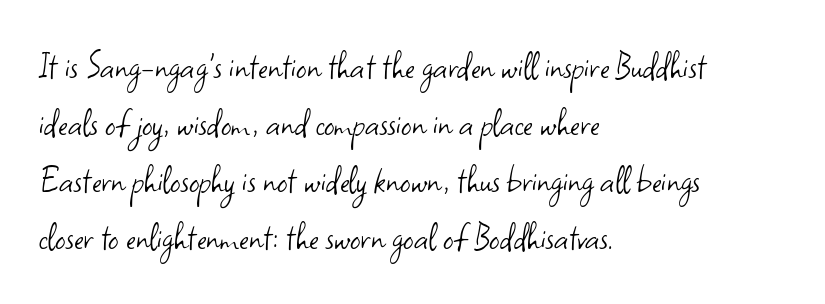
I'd call this a sans setting — the letters go barefoot. Summary of weight: not heavy and not bold. The foot of each line stays bare and open.
